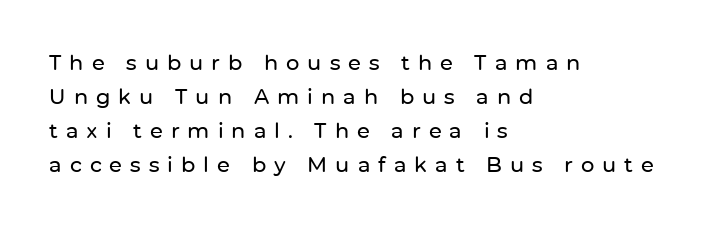
The image shows 21 px text type, upright; set left-aligned, normal line spacing (1.62x), unusually wide letter spacing (+0.38 em), not underlined.
